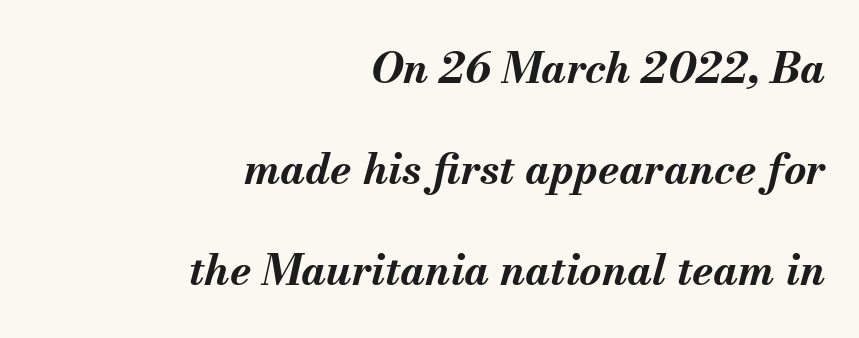
{"italic": "yes", "lean": "right", "slant_degrees": 13, "bold": "yes", "weight": "bold", "width": "normal", "stroke_contrast": "medium", "x_height": "small", "monospaced": "no", "underline": "no", "align": "right", "line_spacing": "loose", "line_spacing_ratio": 2.35, "letter_spacing": "normal", "letter_spacing_em": 0.0, "glyph_px": 43}
